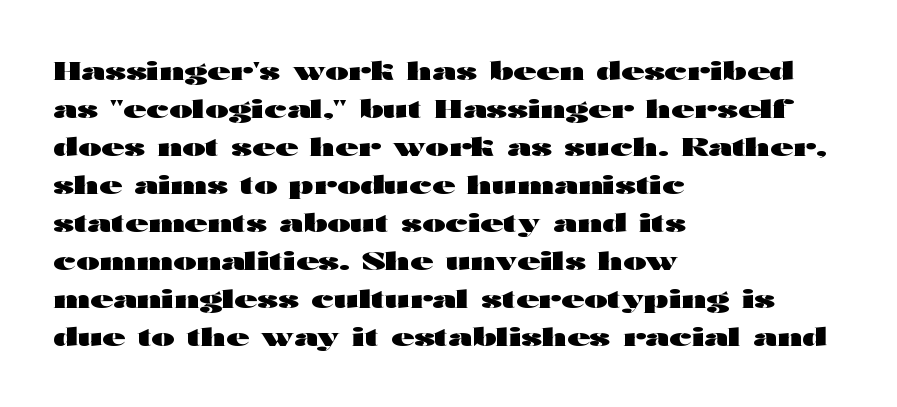
The image shows 25 px bold type, upright; set left-aligned, normal line spacing (1.52x), normal letter spacing, not underlined.
